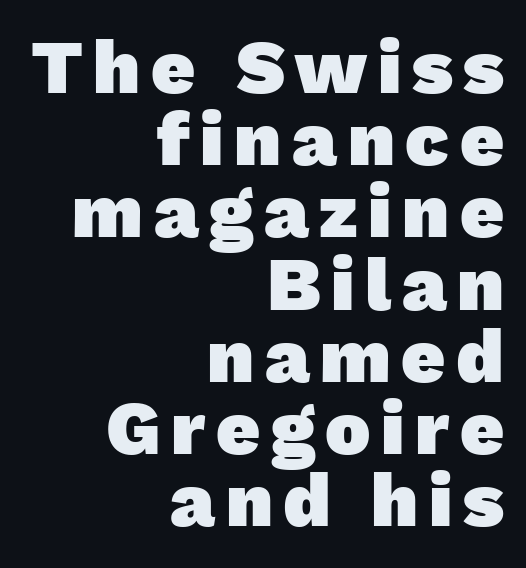
Interline gaps are noticeably narrow in this sample. Spacing verdict: proportional, widths tailored to each character. Check the space under the baseline: it is left empty. This rendering uses right alignment, leaving the left contour irregular.
